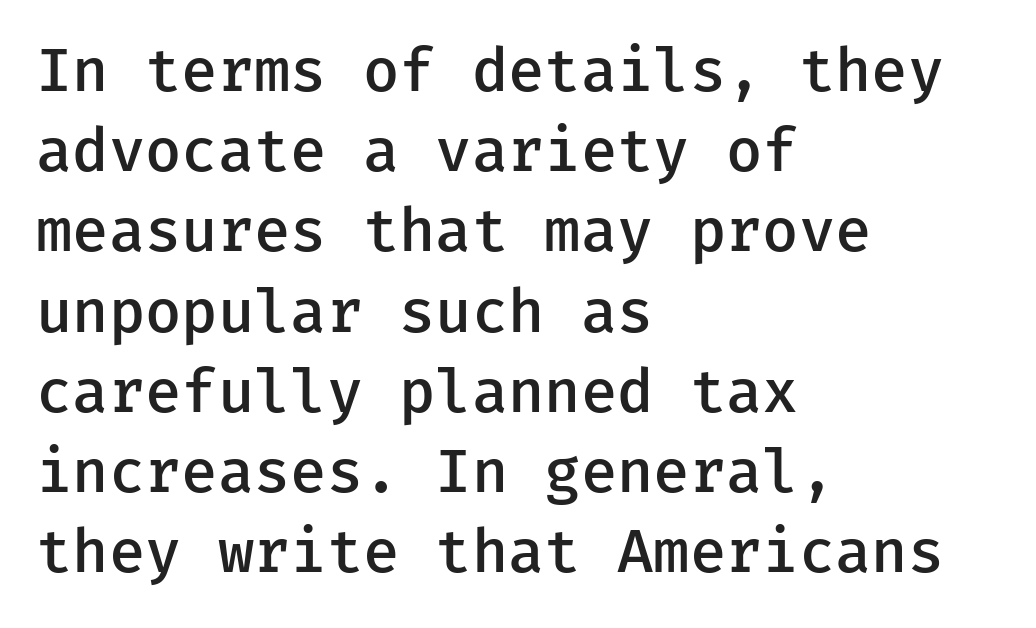
The image shows 59 px semibold sans-serif type, upright, monospaced; set left-aligned, normal line spacing (1.36x), normal letter spacing, not underlined; low stroke contrast and a medium x-height.
